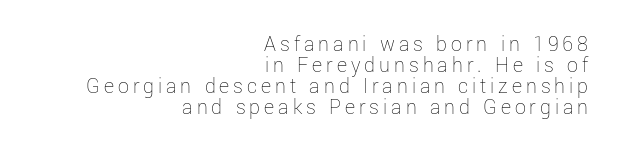
Q: Is the text bold? A: No.
Q: Is the text italic (slanted)? A: No, it is upright.
Q: Is the text underlined? A: No.
Q: How is the paragraph aligned? A: Right-aligned.
Q: Is the spacing between lines tight, normal or loose? A: Tight.
